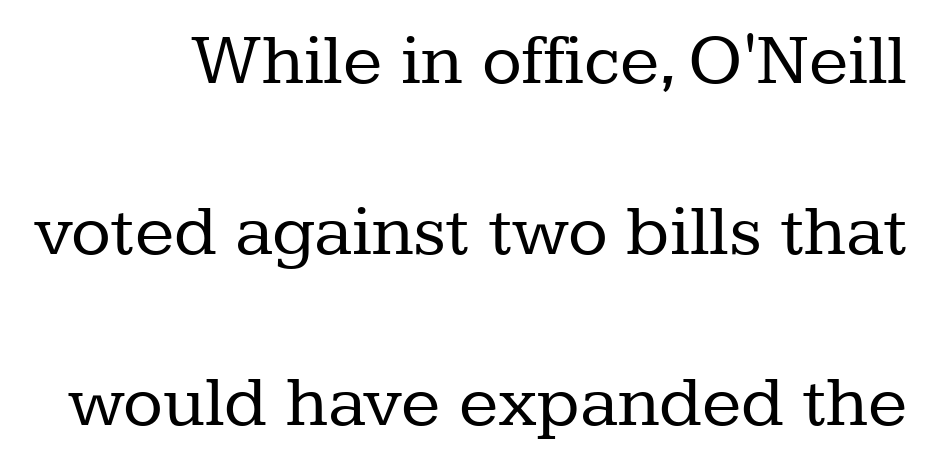
{"serif": "yes", "italic": "no", "bold": "no", "weight": "regular", "width": "normal", "stroke_contrast": "low", "x_height": "medium", "monospaced": "no", "underline": "no", "line_spacing": "loose", "line_spacing_ratio": 2.34, "letter_spacing": "normal", "letter_spacing_em": 0.0, "glyph_px": 73}
